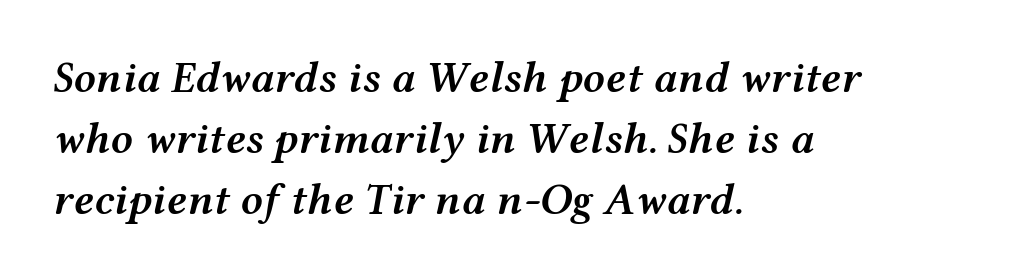
{"italic": "yes", "lean": "right", "slant_degrees": 12, "bold": "semi", "weight": "semibold", "width": "wide", "stroke_contrast": "medium", "x_height": "medium", "monospaced": "no", "underline": "no", "align": "left", "line_spacing": "normal", "line_spacing_ratio": 1.39, "letter_spacing": "normal", "letter_spacing_em": 0.0, "glyph_px": 44}
